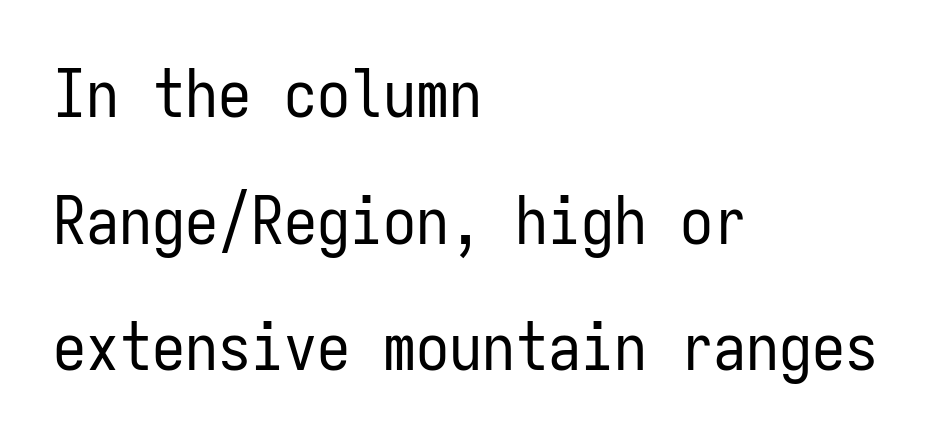
Letters have the restrained weight of plain body copy at most. Nobody touched the tracking dial on this one. You could count columns in this text — the font is strictly monospaced. Where is the straight margin? On the left.
